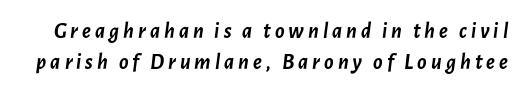
The image shows 22 px bold type, italic (leaning right); set normal line spacing (1.4x), not underlined.
